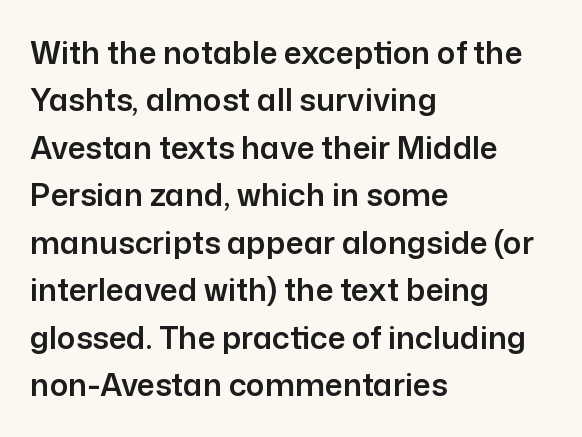
The horizontal fit of the characters is conventional and even. You could not count columns in this text — the font is proportionally spaced. Check where the strokes stop: nothing finishes them off — pure sans. Honestly, the row spacing looks completely unremarkable.
